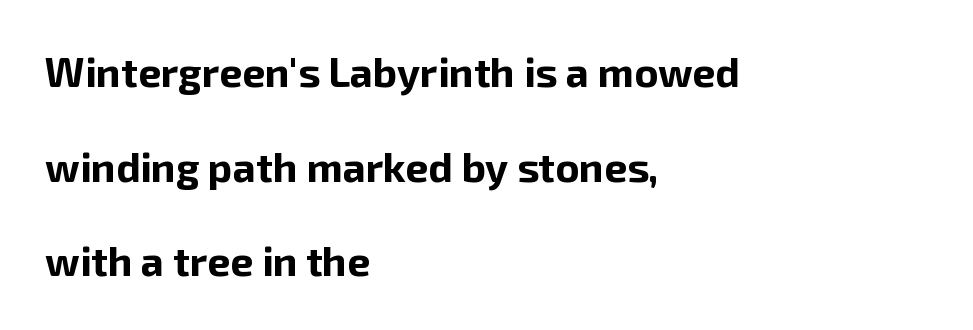
The face used here has the dense, thick strokes of a bold. Line beginnings align vertically; line endings do not. Each word holds together tightly as a unit, with standard inter-letter gaps. Character widths vary here, with narrow letters taking less room than wide ones.
